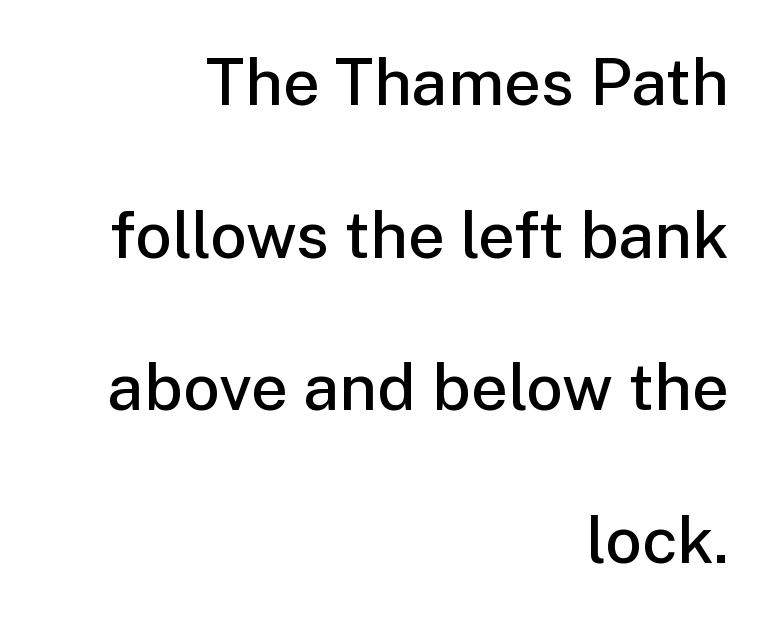
{"serif": "no", "italic": "no", "bold": "semi", "weight": "semibold", "width": "normal", "stroke_contrast": "low", "x_height": "medium", "monospaced": "no", "underline": "no", "align": "right", "line_spacing": "loose", "line_spacing_ratio": 2.35, "letter_spacing": "normal", "letter_spacing_em": 0.0, "glyph_px": 65}
